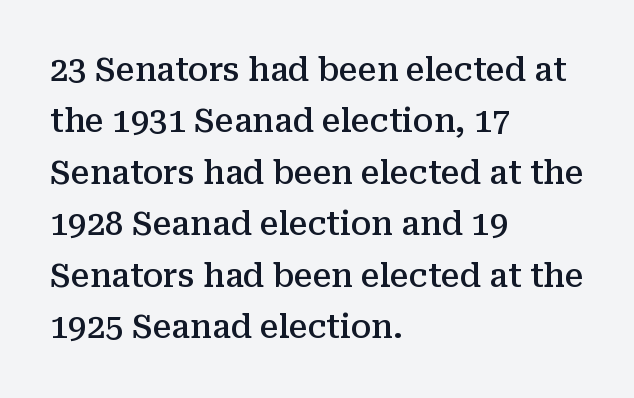
The image shows 33 px semibold serif type, upright; set left-aligned, normal line spacing (1.56x), normal letter spacing, not underlined; medium stroke contrast and a medium x-height.
